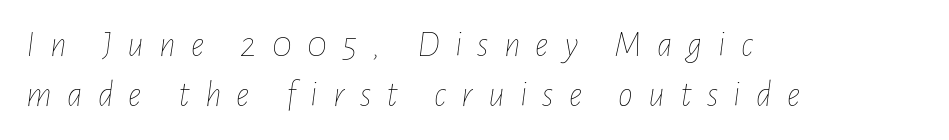
{"italic": "yes", "lean": "right", "slant_degrees": 7, "bold": "no", "weight": "thin", "width": "condensed", "stroke_contrast": "low", "x_height": "medium", "monospaced": "no", "underline": "no", "align": "left", "line_spacing": "normal", "line_spacing_ratio": 1.35, "letter_spacing": "wide", "letter_spacing_em": 0.41, "glyph_px": 37}
